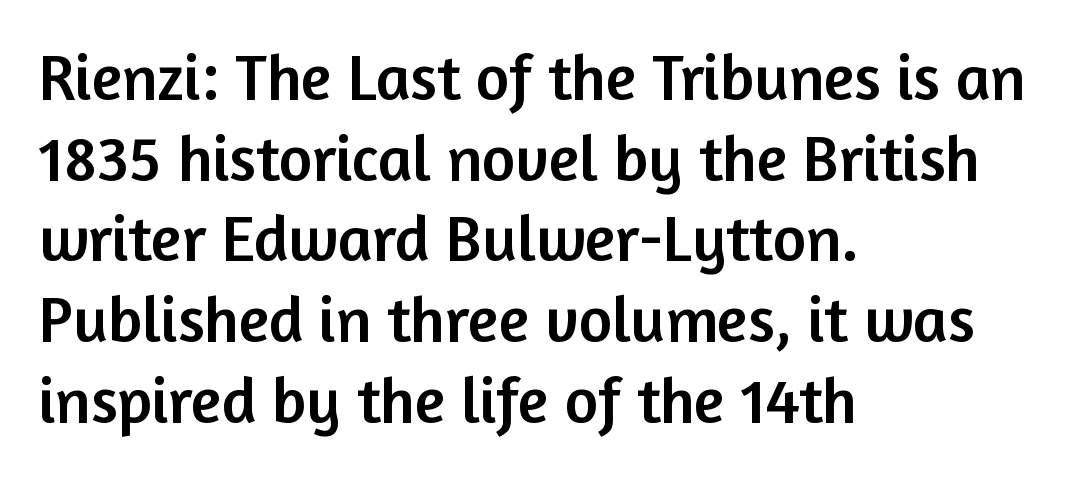
{"serif": "no", "italic": "no", "width": "normal", "stroke_contrast": "low", "x_height": "medium", "monospaced": "no", "underline": "no", "align": "left", "line_spacing": "normal", "line_spacing_ratio": 1.26, "letter_spacing": "normal", "letter_spacing_em": 0.0, "glyph_px": 64}
